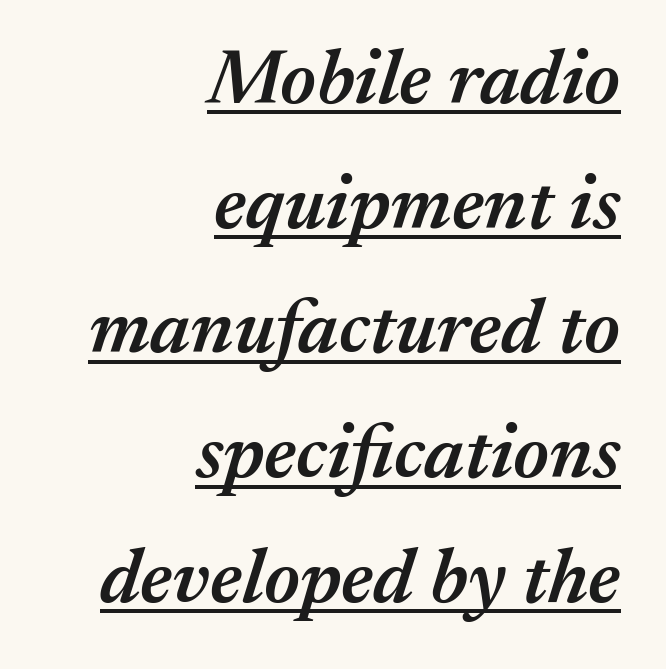
One-word summary of the alignment: right. The horizontal fit of the characters is conventional and even. Successive baselines arrive at the customary interval. The glyphs look as if they've been sheared to an angle. Honestly, the underline is the first thing you notice here. A typesetter would call this proportional, since set widths differ per character.
